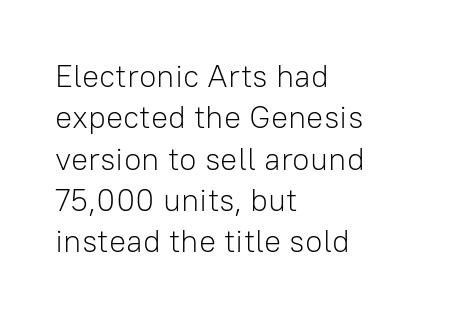
The image shows 32 px light sans-serif type, upright; set left-aligned, normal line spacing (1.29x), normal letter spacing, not underlined; low stroke contrast and a medium x-height.
